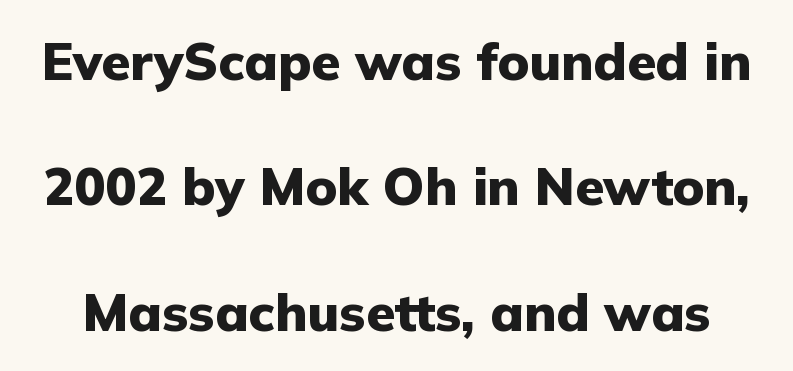
Q: Is the text bold? A: Yes.
Q: Is the text italic (slanted)? A: No, it is upright.
Q: Is the typeface a serif or a sans-serif typeface? A: Sans-serif.
Q: Is the text underlined? A: No.
Q: Is the spacing between letters normal or unusually wide? A: Normal.
Q: Is the spacing between lines tight, normal or loose? A: Loose.
Q: Width (condensed, normal, or wide)? A: Normal.
Q: Stroke contrast? A: Low.
Q: x-height? A: Medium.
Q: Monospaced? A: No.
